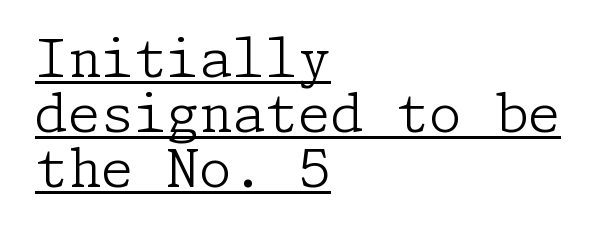
The image shows 53 px light serif type, upright; set left-aligned, tight line spacing (1.04x), normal letter spacing, underlined; low stroke contrast and a medium x-height.
